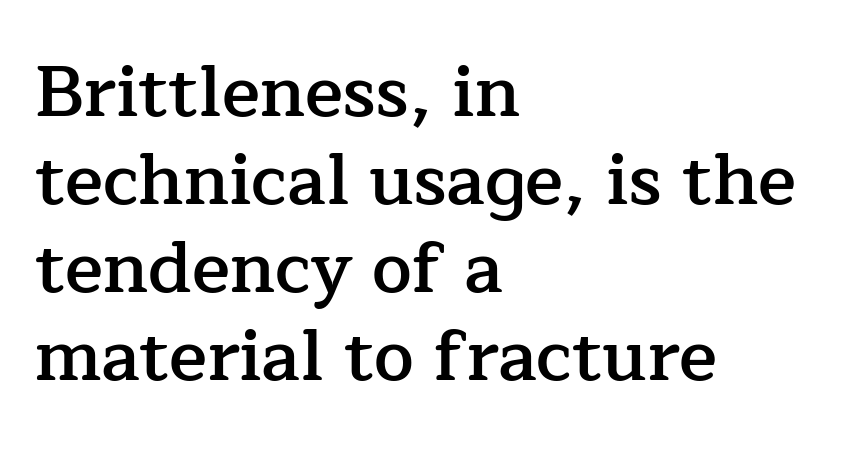
The image shows 71 px semibold serif type, upright; set left-aligned, line spacing 1.24x, normal letter spacing, not underlined; low stroke contrast and a medium x-height.
